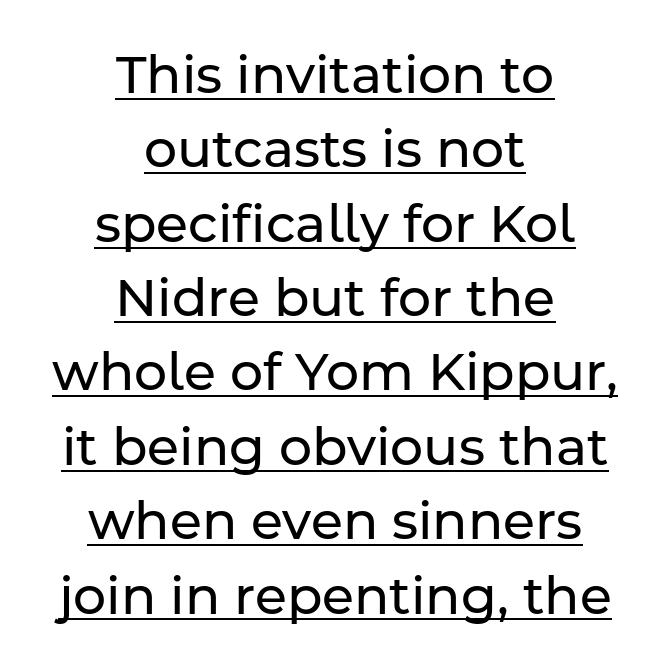
The image shows 52 px regular-weight sans-serif type, upright; set centered, normal line spacing (1.43x), normal letter spacing, underlined; low stroke contrast and a medium x-height.
